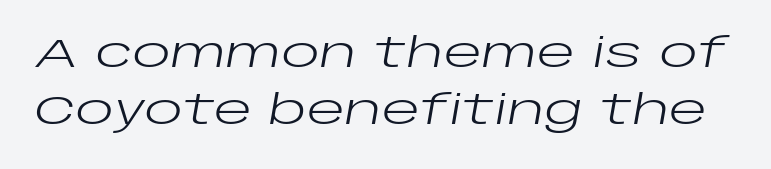
The image shows 40 px regular-weight, wide type, italic (leaning right); set normal line spacing (1.42x), normal letter spacing, not underlined; low stroke contrast and a large x-height.
